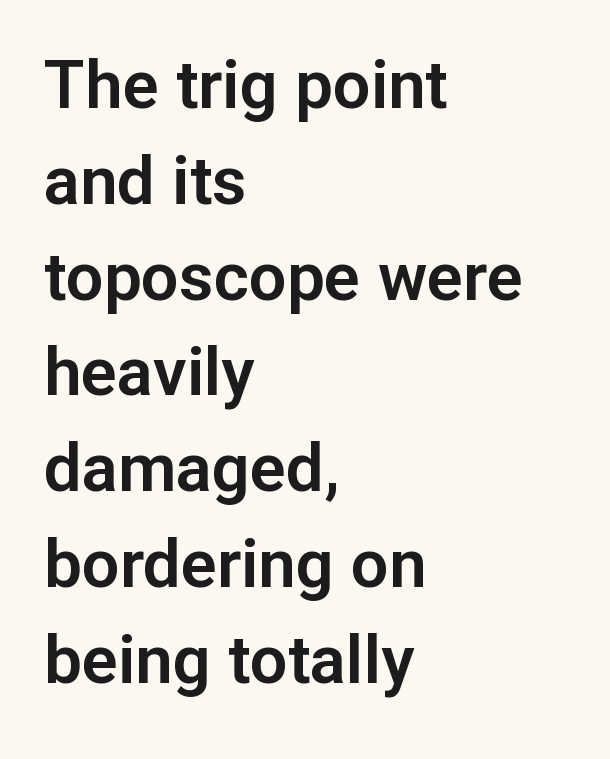
The image shows 67 px sans-serif type, upright; set left-aligned, normal line spacing (1.43x), normal letter spacing, not underlined; low stroke contrast and a medium x-height.
